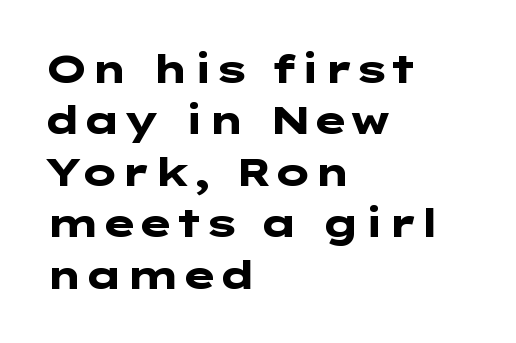
Stroke terminals: plain, sans-serif. Descender tails drop into unmarked territory. Evenly set lines give the paragraph a standard silhouette. Does the weight exceed regular? Yes, all the way to bold. Standard letterfit; no display-style spreading of the glyphs.
